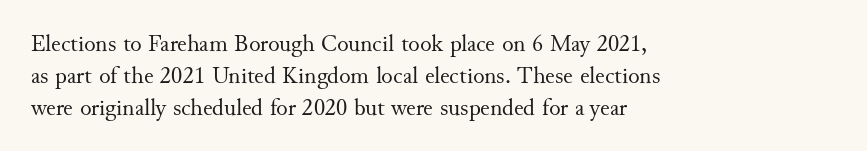
The image shows 24 px text type, upright; set left-aligned, normal line spacing (1.33x), normal letter spacing, not underlined.
